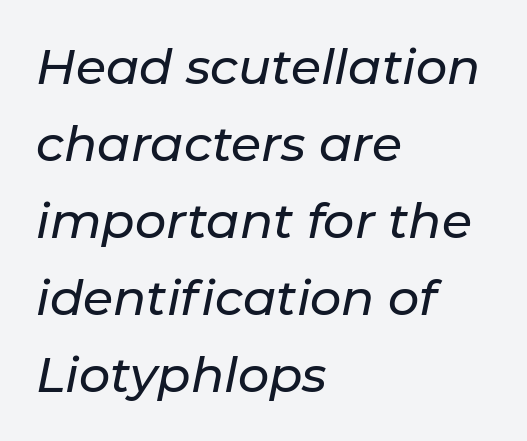
{"italic": "yes", "lean": "right", "slant_degrees": 11, "width": "normal", "stroke_contrast": "low", "x_height": "medium", "monospaced": "no", "underline": "no", "align": "left", "line_spacing": "normal", "line_spacing_ratio": 1.57, "letter_spacing": "normal", "letter_spacing_em": 0.0, "glyph_px": 49}
